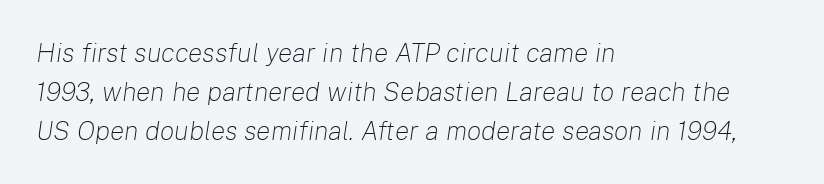
The image shows 27 px text type, italic (leaning right); set left-aligned, normal line spacing (1.45x), normal letter spacing, not underlined.
